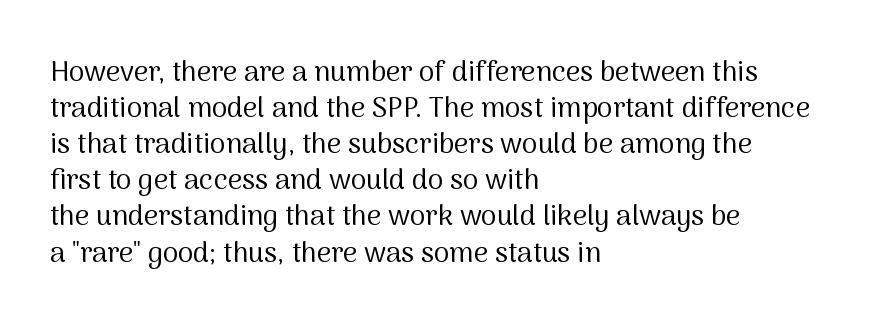
Q: Is the text bold? A: No.
Q: Is the text italic (slanted)? A: No, it is upright.
Q: Is the typeface a serif or a sans-serif typeface? A: Sans-serif.
Q: Is the text underlined? A: No.
Q: How is the paragraph aligned? A: Left-aligned.
Q: Is the spacing between letters normal or unusually wide? A: Normal.
Q: Is the spacing between lines tight, normal or loose? A: Normal.
Q: Width (condensed, normal, or wide)? A: Normal.
Q: Stroke contrast? A: Medium.
Q: x-height? A: Medium.
Q: Monospaced? A: No.
